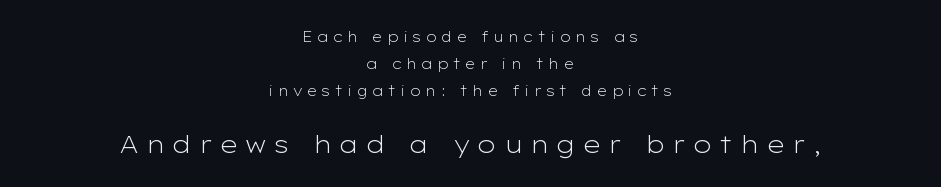
The image shows 24 px text type, upright; set centered, loose line spacing (1.94x), unusually wide letter spacing (+0.28 em), not underlined; the second (bottom) block is 1.71x larger.
